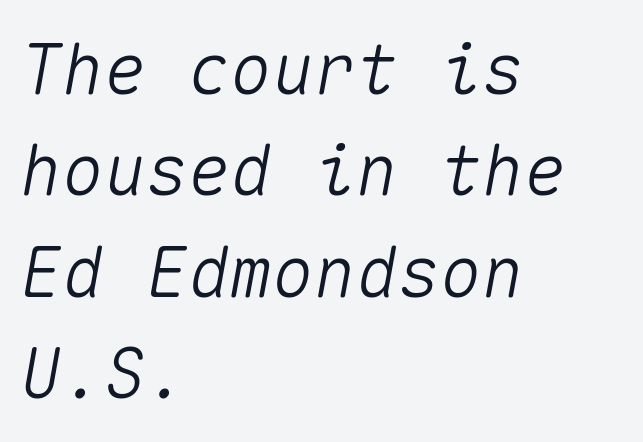
The image shows 70 px text type, italic (leaning right), monospaced; set left-aligned, normal line spacing (1.45x), normal letter spacing, not underlined; medium stroke contrast and a medium x-height.
